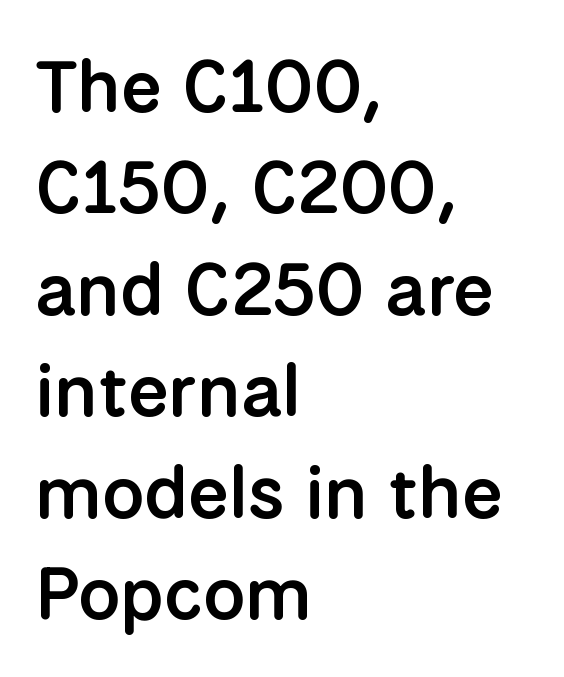
{"serif": "no", "italic": "no", "bold": "semi", "weight": "semibold", "width": "normal", "stroke_contrast": "low", "x_height": "medium", "monospaced": "no", "underline": "no", "align": "left", "line_spacing": "normal", "line_spacing_ratio": 1.37, "letter_spacing": "normal", "letter_spacing_em": 0.0, "glyph_px": 74}
